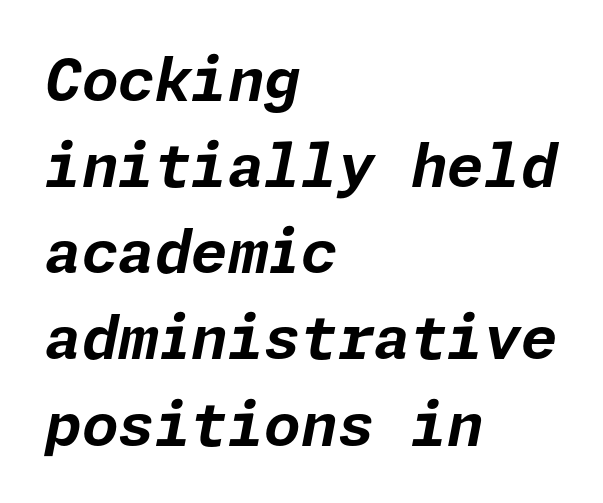
Q: Is the text bold? A: Yes.
Q: Is the text italic (slanted)? A: Yes, it leans right by about 11 degrees.
Q: Is the text underlined? A: No.
Q: How is the paragraph aligned? A: Left-aligned.
Q: Is the spacing between letters normal or unusually wide? A: Normal.
Q: Is the spacing between lines tight, normal or loose? A: Normal.
Q: Width (condensed, normal, or wide)? A: Normal.
Q: Stroke contrast? A: Low.
Q: x-height? A: Medium.
